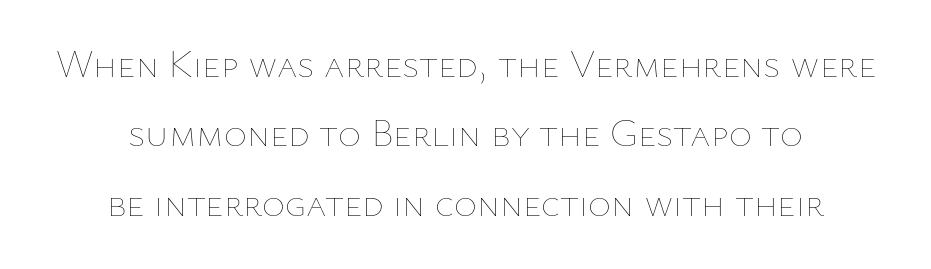
{"italic": "no", "bold": "no", "weight": "thin", "width": "normal", "stroke_contrast": "low", "x_height": "medium", "monospaced": "no", "underline": "no", "align": "center", "line_spacing_ratio": 1.78, "letter_spacing": "normal", "letter_spacing_em": 0.0, "glyph_px": 39}
